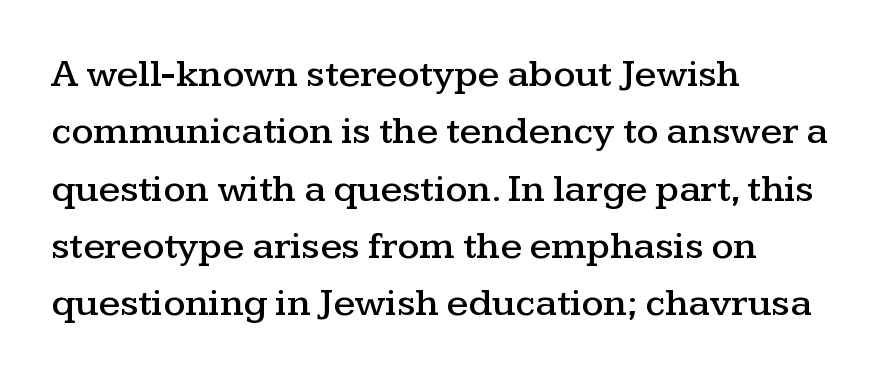
The image shows 39 px wide serif type, upright; set left-aligned, normal line spacing (1.47x), normal letter spacing, not underlined; medium stroke contrast and a medium x-height.
